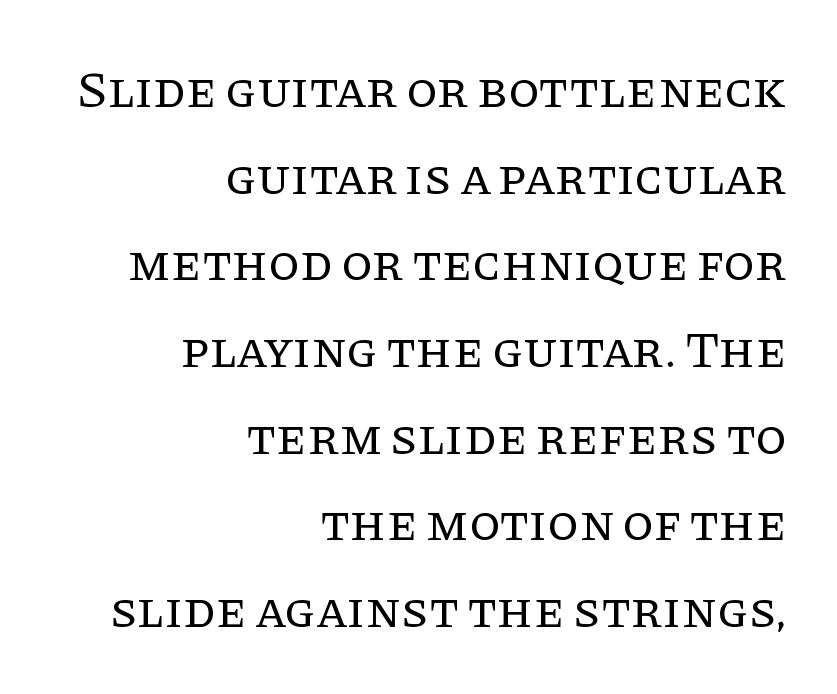
Standard letterfit; no display-style spreading of the glyphs. The area under the type is left untouched. A normal amount of white space separates one row of letters from the next. In terms of letterform style, serifs are clearly present. Weight: regular or lighter.
